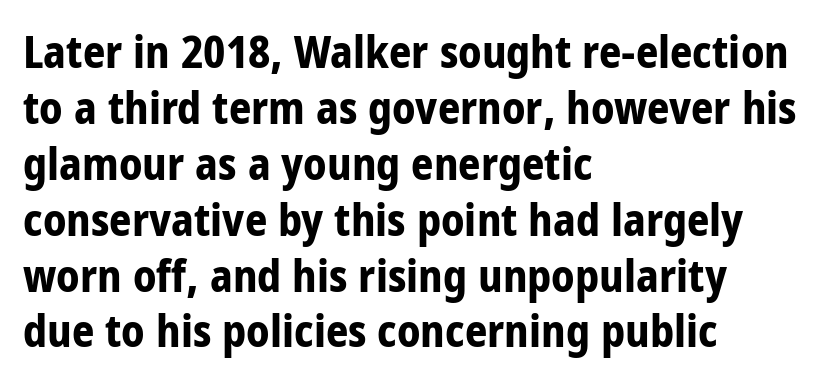
Q: Is the text bold? A: Yes.
Q: Is the text italic (slanted)? A: No, it is upright.
Q: Is the typeface a serif or a sans-serif typeface? A: Sans-serif.
Q: Is the text underlined? A: No.
Q: How is the paragraph aligned? A: Left-aligned.
Q: Is the spacing between letters normal or unusually wide? A: Normal.
Q: Is the spacing between lines tight, normal or loose? A: Normal.
Q: Width (condensed, normal, or wide)? A: Condensed.
Q: Stroke contrast? A: Low.
Q: x-height? A: Large.
Q: Monospaced? A: No.
